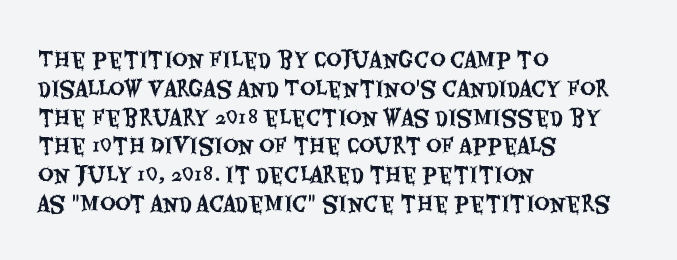
Q: Is the text italic (slanted)? A: No, it is upright.
Q: Is the text underlined? A: No.
Q: How is the paragraph aligned? A: Left-aligned.
Q: Is the spacing between letters normal or unusually wide? A: Normal.
Q: Is the spacing between lines tight, normal or loose? A: Normal.
